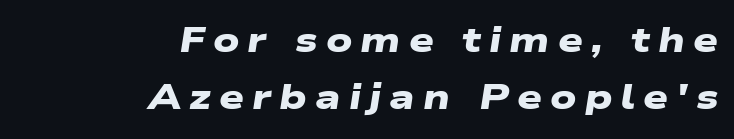
Underlining? Definitely not there. All the whitespace from short lines collects on the left. In terms of weight, the rendering is a true, heavy bold. The font family rendered here belongs to the sans-serif group.
